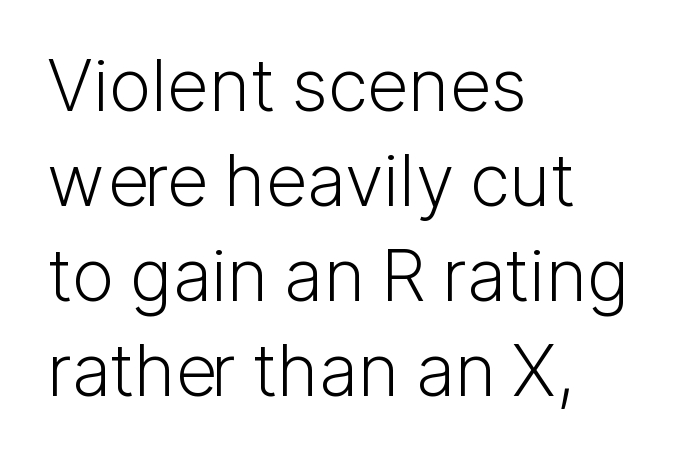
{"serif": "no", "italic": "no", "bold": "no", "weight": "light", "width": "normal", "stroke_contrast": "low", "x_height": "medium", "monospaced": "no", "underline": "no", "align": "left", "line_spacing": "normal", "line_spacing_ratio": 1.32, "letter_spacing": "normal", "letter_spacing_em": 0.0, "glyph_px": 72}
